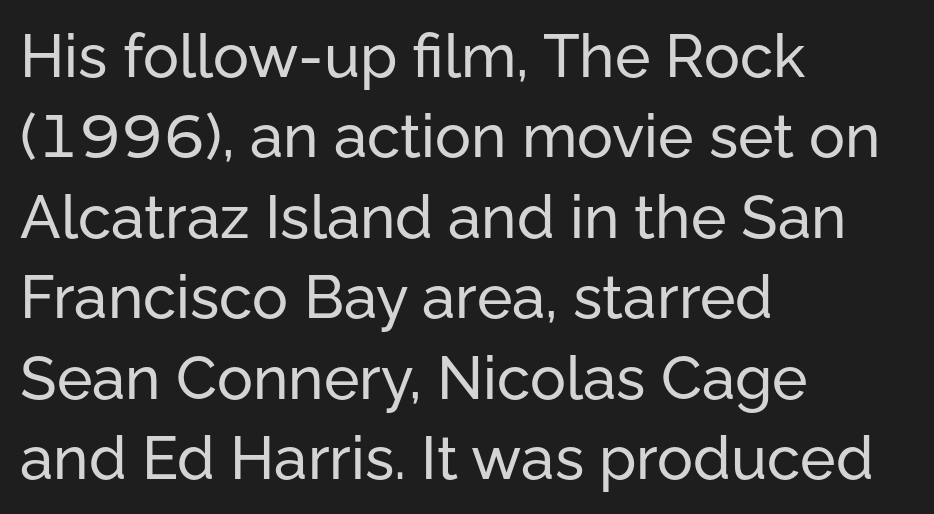
Q: Is the text italic (slanted)? A: No, it is upright.
Q: Is the typeface a serif or a sans-serif typeface? A: Sans-serif.
Q: Is the text underlined? A: No.
Q: How is the paragraph aligned? A: Left-aligned.
Q: Is the spacing between letters normal or unusually wide? A: Normal.
Q: Is the spacing between lines tight, normal or loose? A: Normal.
Q: Width (condensed, normal, or wide)? A: Normal.
Q: Stroke contrast? A: Low.
Q: x-height? A: Medium.
Q: Monospaced? A: No.
